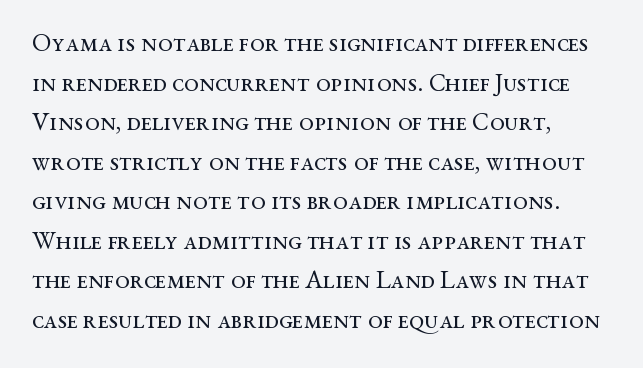
Q: Is the text bold? A: No.
Q: Is the text italic (slanted)? A: No, it is upright.
Q: Is the text underlined? A: No.
Q: How is the paragraph aligned? A: Left-aligned.
Q: Is the spacing between letters normal or unusually wide? A: Normal.
Q: Is the spacing between lines tight, normal or loose? A: Normal.
